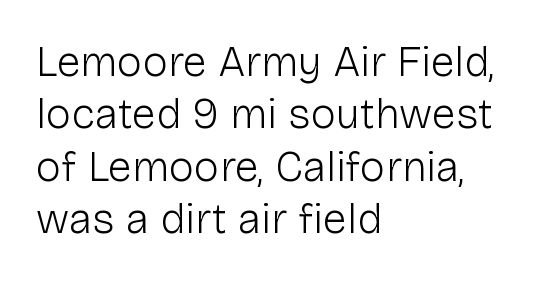
{"serif": "no", "italic": "no", "bold": "no", "weight": "light", "width": "normal", "stroke_contrast": "low", "x_height": "medium", "monospaced": "no", "underline": "no", "align": "left", "line_spacing_ratio": 1.22, "letter_spacing": "normal", "letter_spacing_em": 0.0, "glyph_px": 43}
